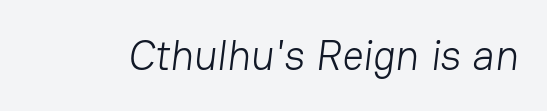
Q: Is the text bold? A: No.
Q: Is the typeface a serif or a sans-serif typeface? A: Sans-serif.
Q: Is the text underlined? A: No.
Q: Is the spacing between letters normal or unusually wide? A: Normal.
Q: Width (condensed, normal, or wide)? A: Normal.
Q: Stroke contrast? A: Low.
Q: x-height? A: Medium.
Q: Monospaced? A: No.
